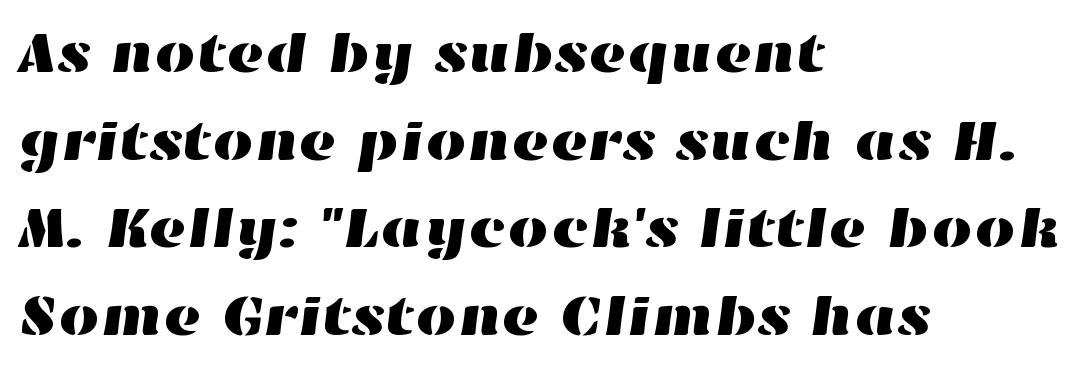
{"width": "wide", "stroke_contrast": "high", "x_height": "medium", "monospaced": "no", "underline": "no", "align": "left", "line_spacing": "normal", "line_spacing_ratio": 1.51, "letter_spacing": "normal", "letter_spacing_em": 0.0, "glyph_px": 58}
